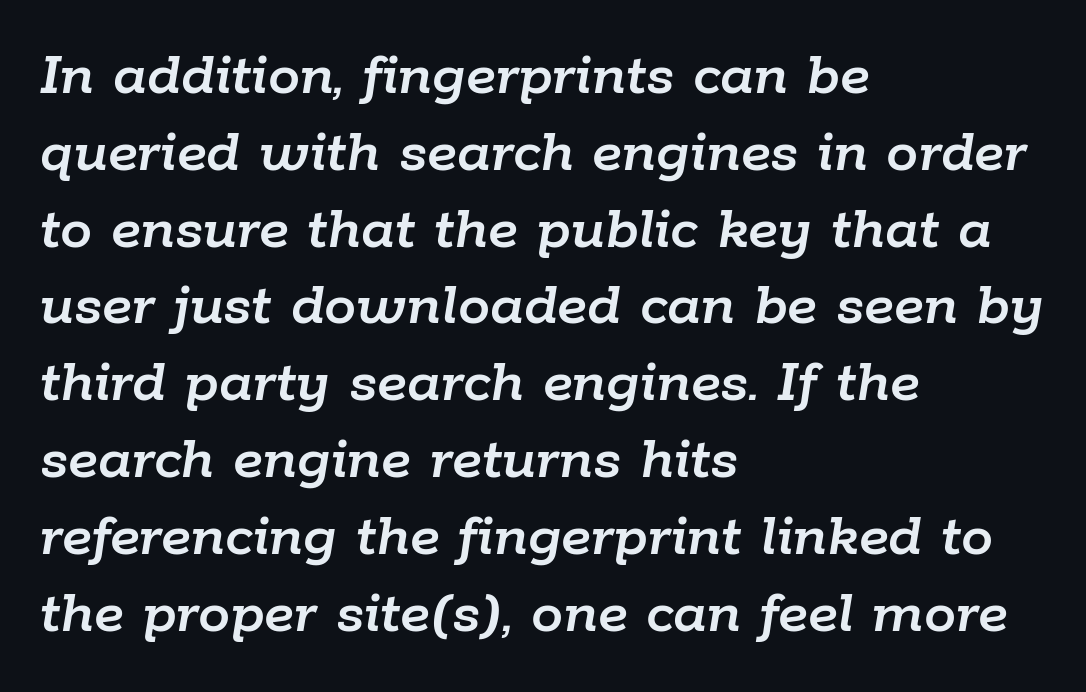
{"italic": "yes", "lean": "right", "slant_degrees": 9, "width": "normal", "stroke_contrast": "low", "x_height": "medium", "monospaced": "no", "underline": "no", "align": "left", "line_spacing_ratio": 1.2, "letter_spacing": "normal", "letter_spacing_em": 0.0, "glyph_px": 64}
